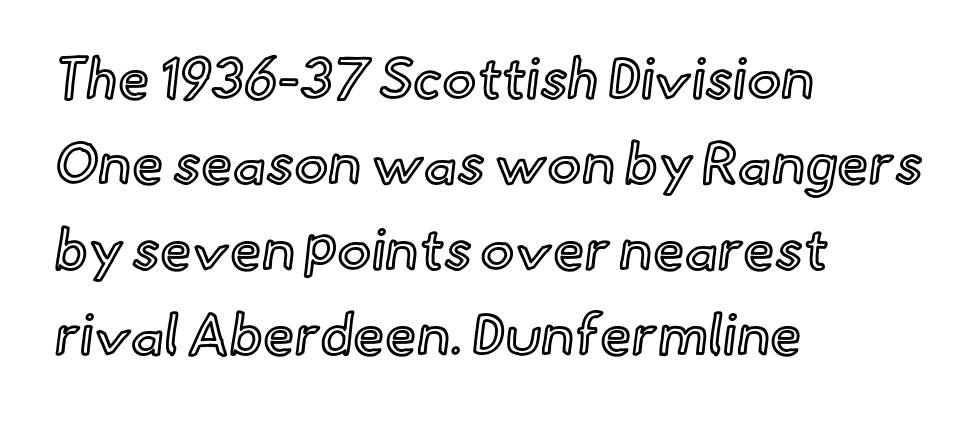
{"width": "normal", "x_height": "small", "monospaced": "no", "underline": "no", "align": "left", "line_spacing": "normal", "line_spacing_ratio": 1.5, "letter_spacing": "normal", "letter_spacing_em": 0.0, "glyph_px": 57}
